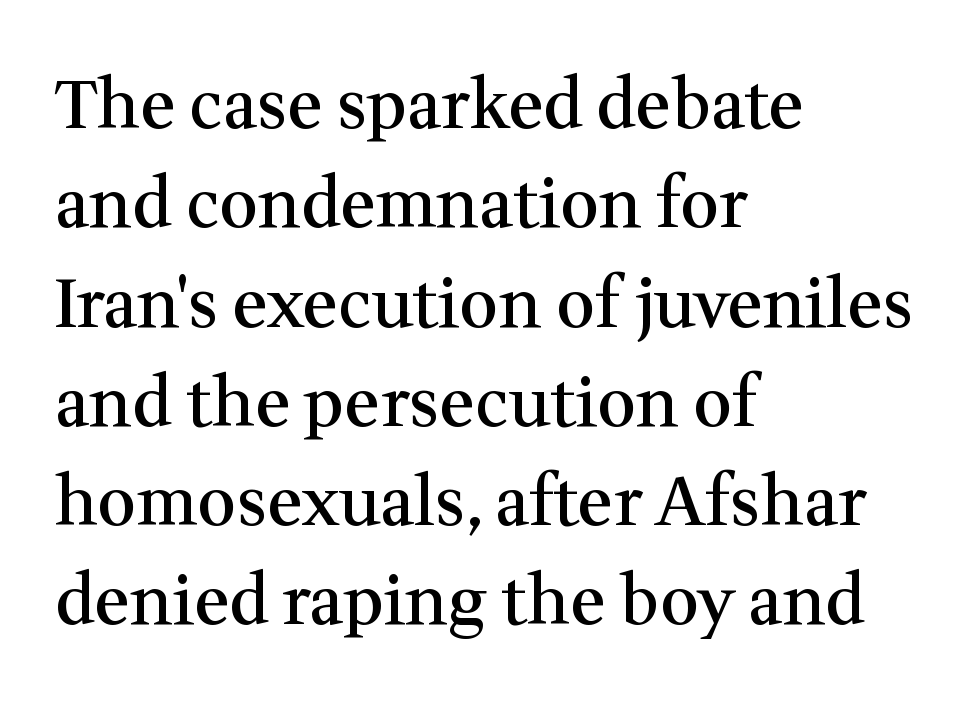
{"serif": "yes", "italic": "no", "bold": "semi", "weight": "semibold", "width": "normal", "stroke_contrast": "medium", "x_height": "medium", "monospaced": "no", "underline": "no", "align": "left", "line_spacing": "normal", "line_spacing_ratio": 1.46, "letter_spacing": "normal", "letter_spacing_em": 0.0, "glyph_px": 68}
